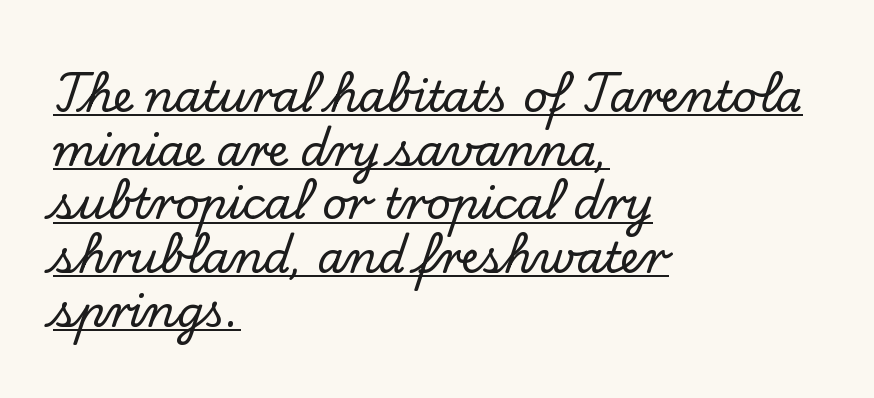
The image shows 43 px serif type; set left-aligned, normal line spacing (1.25x), normal letter spacing, underlined; low stroke contrast and a small x-height.
